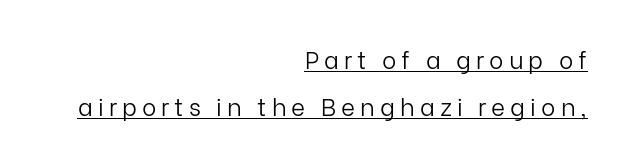
{"italic": "no", "bold": "no", "underline": "yes", "align": "right", "line_spacing": "loose", "line_spacing_ratio": 1.94, "letter_spacing": "wide", "letter_spacing_em": 0.21, "glyph_px": 24}
